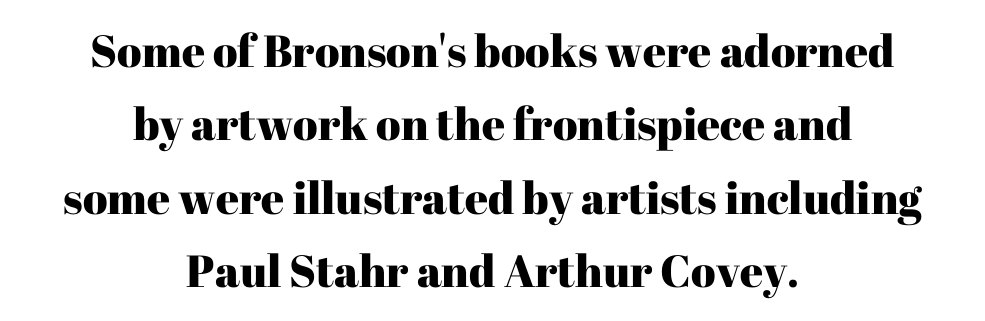
The image shows 45 px serif type, upright; set centered, normal line spacing (1.63x), normal letter spacing, not underlined; high stroke contrast and a medium x-height.
